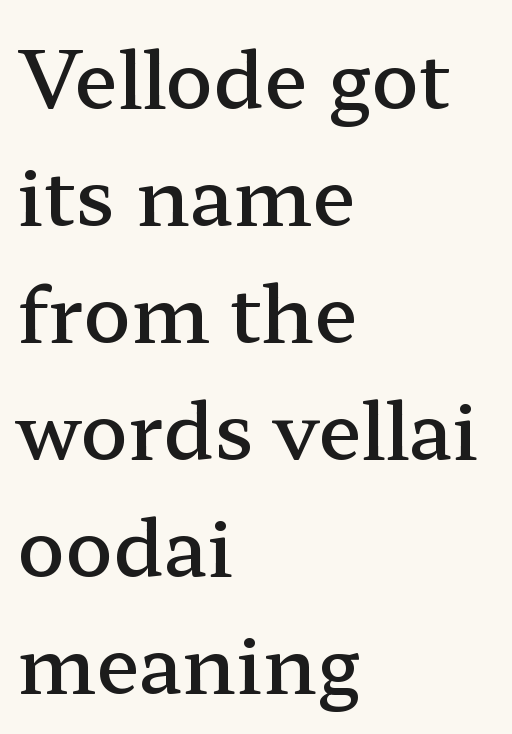
Q: Is the text bold? A: Semi-bold.
Q: Is the text italic (slanted)? A: No, it is upright.
Q: Is the typeface a serif or a sans-serif typeface? A: Serif.
Q: Is the text underlined? A: No.
Q: How is the paragraph aligned? A: Left-aligned.
Q: Is the spacing between letters normal or unusually wide? A: Normal.
Q: Is the spacing between lines tight, normal or loose? A: Normal.
Q: Width (condensed, normal, or wide)? A: Wide.
Q: Stroke contrast? A: Low.
Q: x-height? A: Medium.
Q: Monospaced? A: No.
